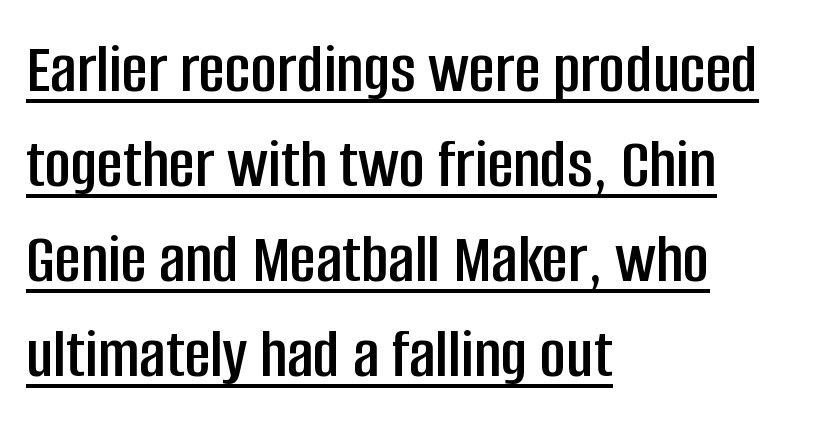
The image shows 72 px condensed sans-serif type, upright; set left-aligned, normal line spacing (1.32x), normal letter spacing, underlined; low stroke contrast and a large x-height.
